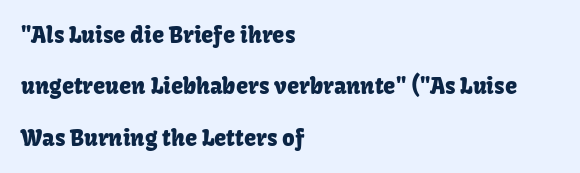
{"italic": "no", "underline": "no", "align": "left", "line_spacing": "loose", "line_spacing_ratio": 2.34, "letter_spacing": "normal", "letter_spacing_em": 0.0, "glyph_px": 22}
